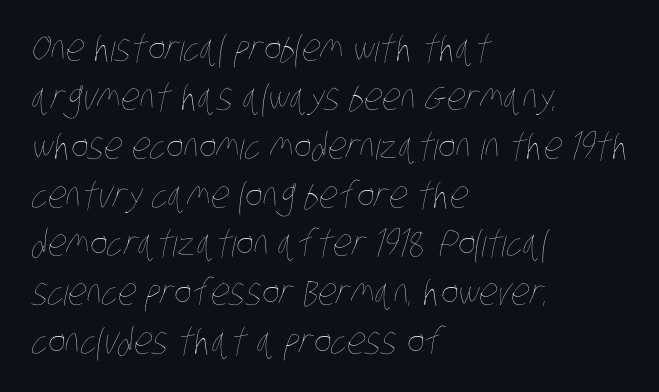
The image shows 37 px thin, condensed type; set left-aligned, normal line spacing (1.32x), normal letter spacing, not underlined; low stroke contrast and a large x-height.
